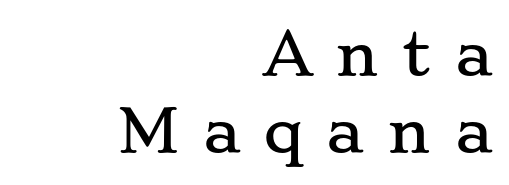
Letters rest on an invisible, unmarked baseline. Note the varied advance widths — an 'i' is clearly narrower than an 'm'. If you drew a line through each stem, it would be perfectly vertical. Classification — serif. Line spacing here is normal. Does extra space separate the letters? Yes, quite a lot of it.
